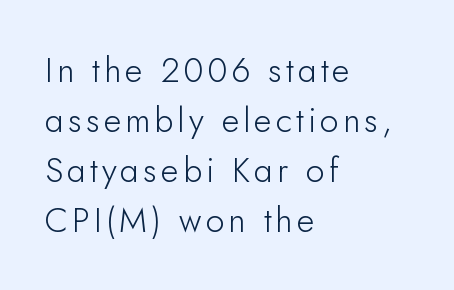
The image shows 34 px light sans-serif type, upright; set left-aligned, normal line spacing (1.47x), not underlined; low stroke contrast and a small x-height.
